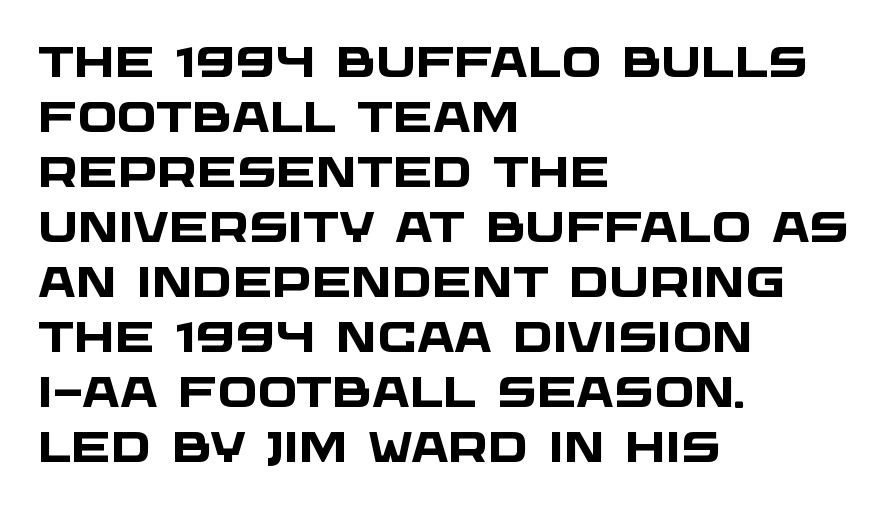
Q: Is the text bold? A: Yes.
Q: Is the typeface a serif or a sans-serif typeface? A: Sans-serif.
Q: Is the text underlined? A: No.
Q: How is the paragraph aligned? A: Left-aligned.
Q: Is the spacing between letters normal or unusually wide? A: Normal.
Q: Is the spacing between lines tight, normal or loose? A: Normal.
Q: Width (condensed, normal, or wide)? A: Wide.
Q: Stroke contrast? A: Low.
Q: x-height? A: Large.
Q: Monospaced? A: No.
